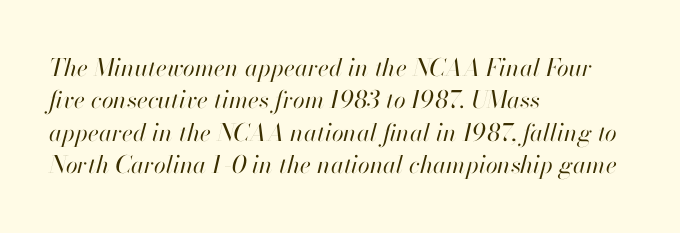
Q: Is the text bold? A: No.
Q: Is the text italic (slanted)? A: Yes, it leans right by about 13 degrees.
Q: Is the text underlined? A: No.
Q: How is the paragraph aligned? A: Left-aligned.
Q: Is the spacing between letters normal or unusually wide? A: Normal.
Q: Is the spacing between lines tight, normal or loose? A: Normal.
